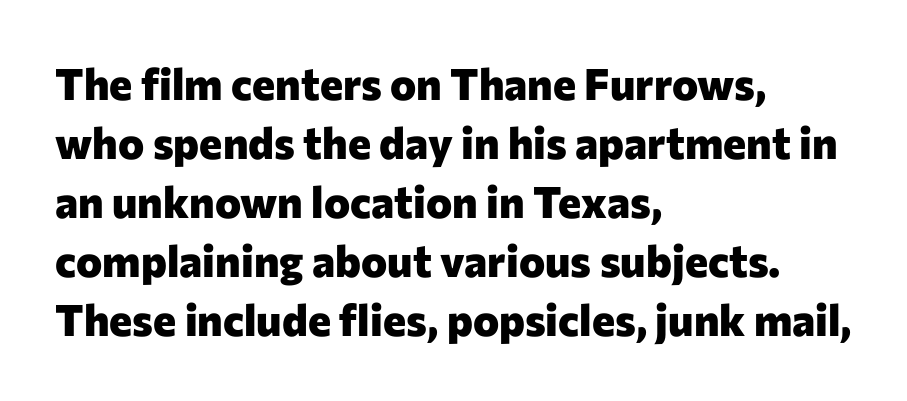
Q: Is the text bold? A: Yes.
Q: Is the text italic (slanted)? A: No, it is upright.
Q: Is the typeface a serif or a sans-serif typeface? A: Sans-serif.
Q: Is the text underlined? A: No.
Q: How is the paragraph aligned? A: Left-aligned.
Q: Is the spacing between letters normal or unusually wide? A: Normal.
Q: Is the spacing between lines tight, normal or loose? A: Normal.
Q: Width (condensed, normal, or wide)? A: Normal.
Q: Stroke contrast? A: Low.
Q: x-height? A: Medium.
Q: Monospaced? A: No.
